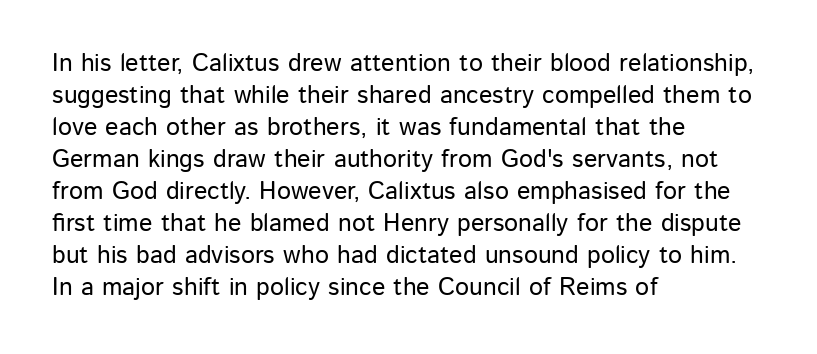
The image shows 25 px text type, upright; set left-aligned, normal line spacing (1.28x), normal letter spacing, not underlined.
